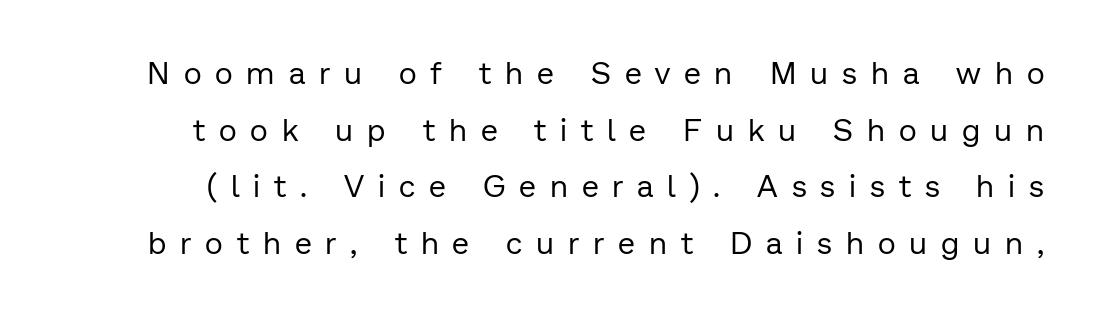
Short note: letters widely spaced. This sample uses a sans-serif face. Unmarked baselines from the first word to the last. A typesetter would mark this as roman, not italic. This sample has the flowing, uneven cadence of proportional lettering.
